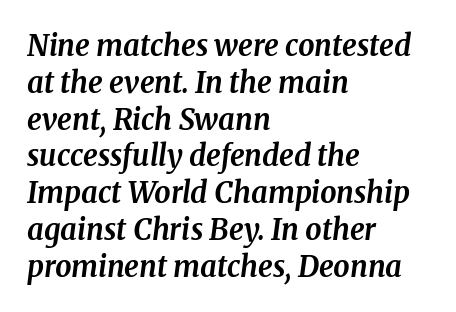
Q: Is the text bold? A: Yes.
Q: Is the text italic (slanted)? A: Yes, it leans right by about 8 degrees.
Q: Is the typeface a serif or a sans-serif typeface? A: Serif.
Q: Is the text underlined? A: No.
Q: How is the paragraph aligned? A: Left-aligned.
Q: Is the spacing between letters normal or unusually wide? A: Normal.
Q: Is the spacing between lines tight, normal or loose? A: Normal.
Q: Width (condensed, normal, or wide)? A: Normal.
Q: Stroke contrast? A: Medium.
Q: x-height? A: Medium.
Q: Monospaced? A: No.
